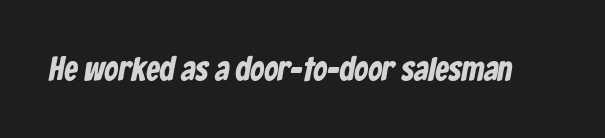
A typesetter would call this proportional, since set widths differ per character. Students, note that the glyphs here touch the page at normal intervals. Rule under the text: the space is simply empty. Observe the absence of serifs on each vertical stroke in this sample.
